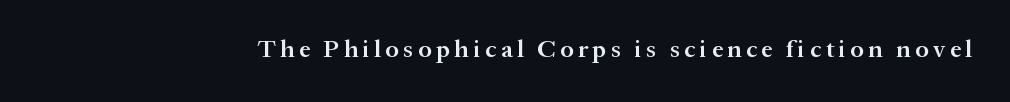
Each row of text sits above clean, open space. The strokes are fattened partway — semibold, not bold. Italic? Not at all — the glyphs are vertical.
